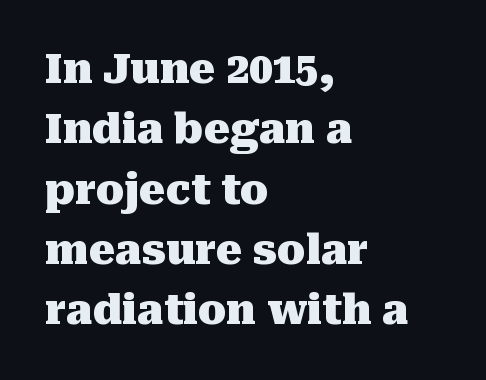
{"serif": "yes", "italic": "no", "bold": "yes", "weight": "heavy", "width": "normal", "stroke_contrast": "medium", "x_height": "medium", "monospaced": "no", "underline": "no", "align": "left", "line_spacing": "normal", "line_spacing_ratio": 1.47, "letter_spacing": "normal", "letter_spacing_em": 0.0, "glyph_px": 41}
